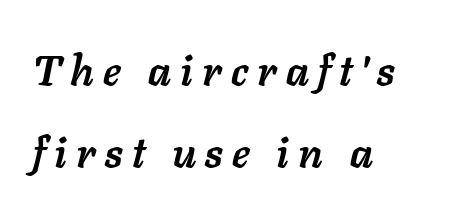
The image shows 42 px semibold type, italic (leaning right); set left-aligned, loose line spacing (1.95x), unusually wide letter spacing (+0.22 em), not underlined; low stroke contrast and a medium x-height.
